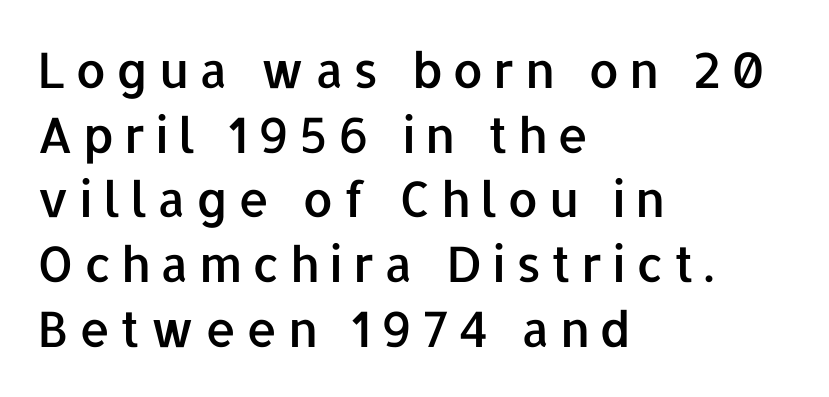
Notice how the passage keeps a crisp vertical edge on the left only. Nobody drew a line under any word here. Posture: upright roman. Are there feet on the stems? There aren't — it's a sans. Does the leading feel generous? No, just average. The face used here is proportionally spaced, like ordinary book or web type.
